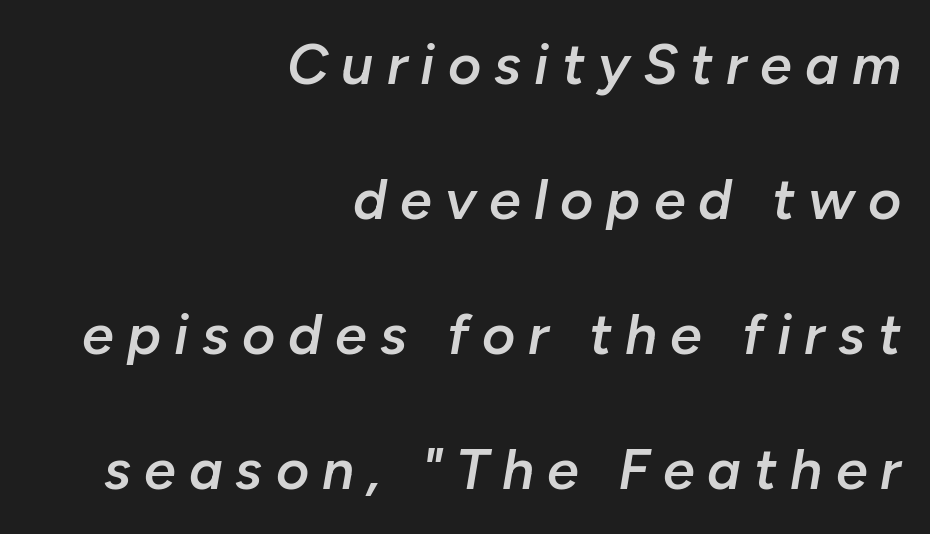
The image shows 57 px semibold type, italic (leaning right); set right-aligned, loose line spacing (2.37x), unusually wide letter spacing (+0.23 em), not underlined; low stroke contrast and a medium x-height.
